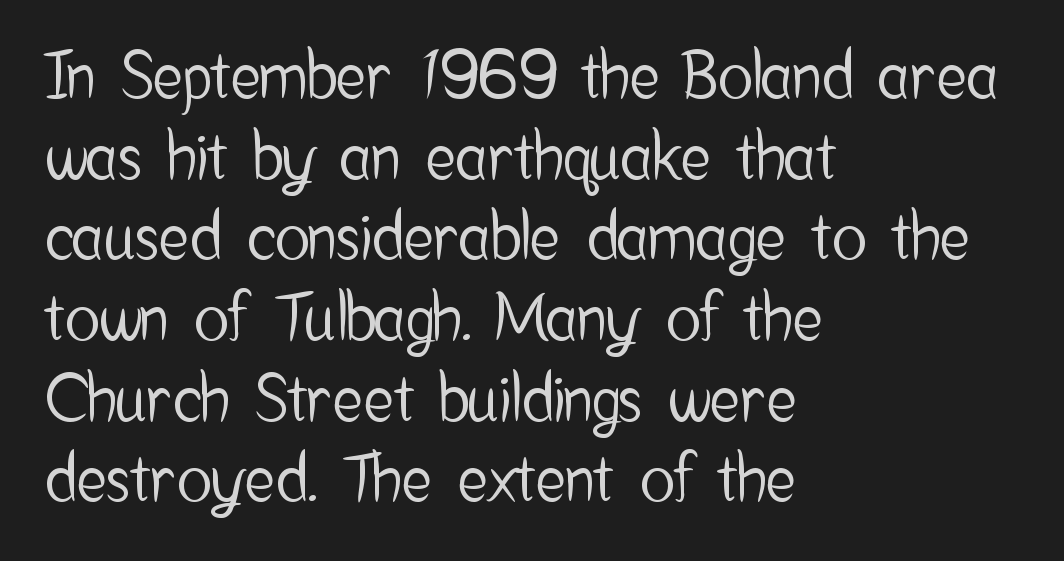
The image shows 64 px condensed sans-serif type, upright; set left-aligned, normal line spacing (1.26x), normal letter spacing, not underlined; low stroke contrast and a medium x-height.
